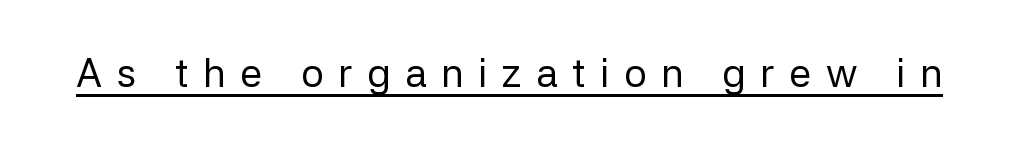
The image shows 40 px regular-weight sans-serif type, upright; set unusually wide letter spacing (+0.36 em), underlined; low stroke contrast and a medium x-height.
